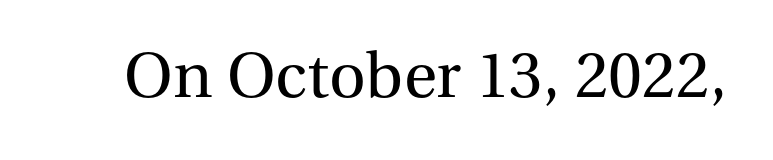
Q: Is the text bold? A: No.
Q: Is the text italic (slanted)? A: No, it is upright.
Q: Is the typeface a serif or a sans-serif typeface? A: Serif.
Q: Is the text underlined? A: No.
Q: Is the spacing between letters normal or unusually wide? A: Normal.
Q: Width (condensed, normal, or wide)? A: Normal.
Q: Stroke contrast? A: Medium.
Q: x-height? A: Medium.
Q: Monospaced? A: No.
